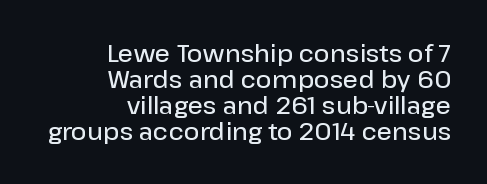
The image shows 24 px text type, upright; set right-aligned, tight line spacing (1.09x), normal letter spacing, not underlined.
